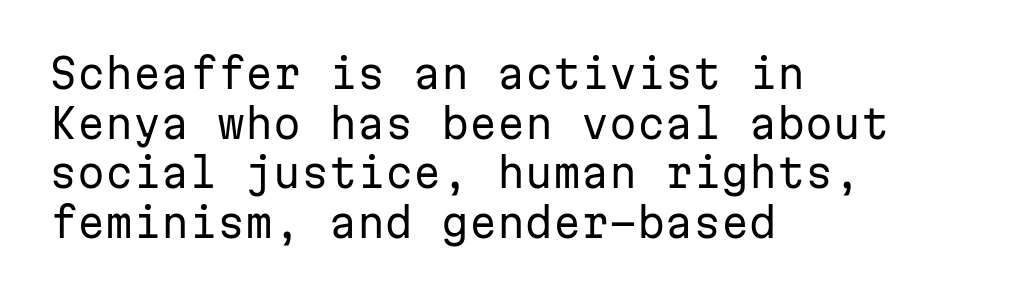
The image shows 40 px regular-weight sans-serif type, upright, monospaced; set left-aligned, line spacing 1.24x, normal letter spacing, not underlined; low stroke contrast and a medium x-height.
